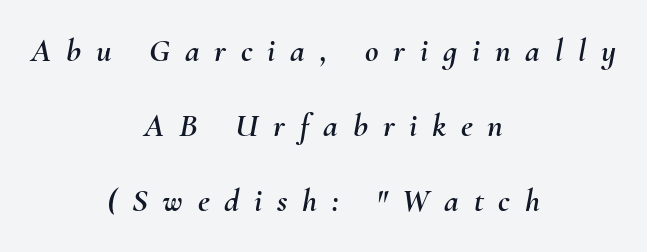
{"italic": "yes", "lean": "right", "slant_degrees": 10, "width": "normal", "stroke_contrast": "medium", "x_height": "small", "monospaced": "no", "underline": "no", "align": "center", "line_spacing": "loose", "line_spacing_ratio": 2.28, "letter_spacing": "wide", "letter_spacing_em": 0.45, "glyph_px": 33}
